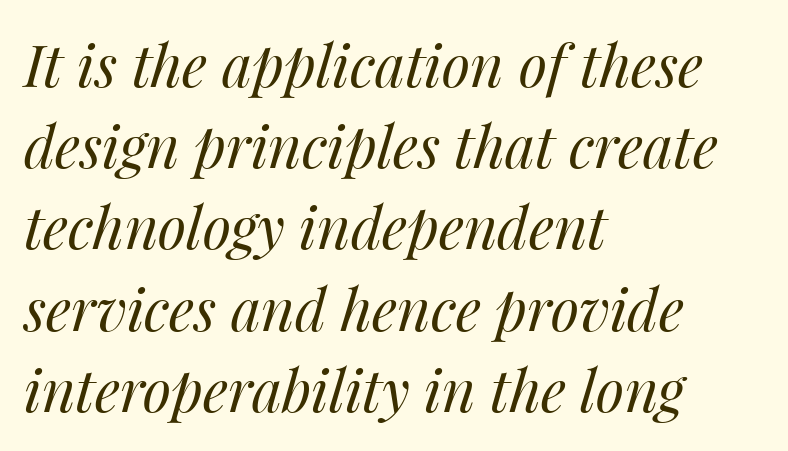
The image shows 58 px regular-weight type, italic (leaning right); set left-aligned, normal line spacing (1.4x), normal letter spacing, not underlined; medium stroke contrast and a medium x-height.
